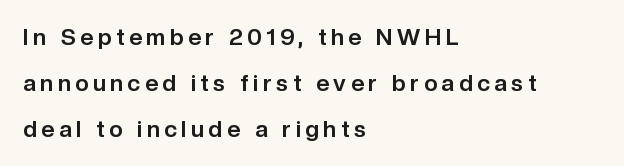
Each word looks stretched out because of the extra space between its letters. The strokes are fattened all the way to bold. The rag falls on the right side of this text block. Reading down the column, the eye jumps a long way to each next line. Characters remain perfectly vertical along every line. Only glyphs here, with clear space below each row.
